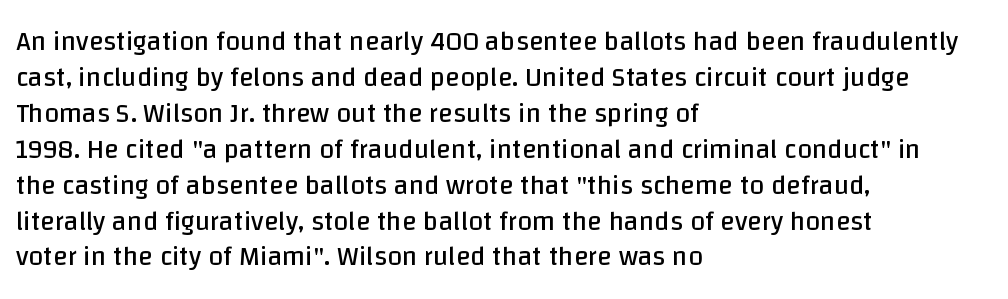
The image shows 27 px text type, upright; set left-aligned, normal line spacing (1.33x), normal letter spacing, not underlined.
